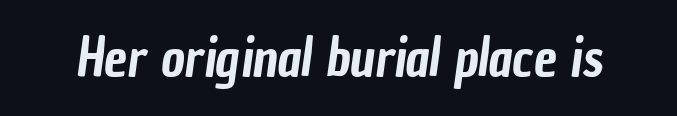
{"serif": "no", "width": "condensed", "stroke_contrast": "low", "x_height": "medium", "monospaced": "no", "underline": "no", "letter_spacing": "normal", "letter_spacing_em": 0.0, "glyph_px": 52}
